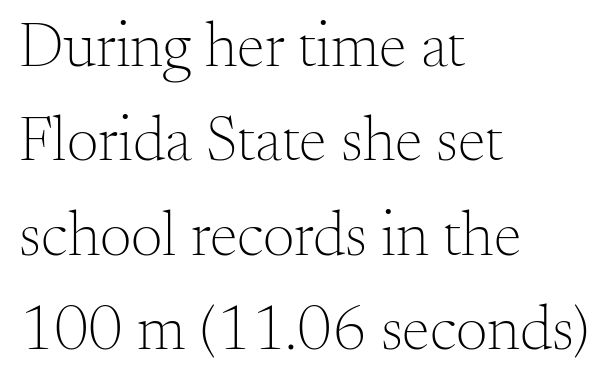
Q: Is the text bold? A: No.
Q: Is the text italic (slanted)? A: No, it is upright.
Q: Is the typeface a serif or a sans-serif typeface? A: Serif.
Q: Is the text underlined? A: No.
Q: How is the paragraph aligned? A: Left-aligned.
Q: Is the spacing between letters normal or unusually wide? A: Normal.
Q: Is the spacing between lines tight, normal or loose? A: Normal.
Q: Width (condensed, normal, or wide)? A: Normal.
Q: Stroke contrast? A: Medium.
Q: x-height? A: Small.
Q: Monospaced? A: No.
